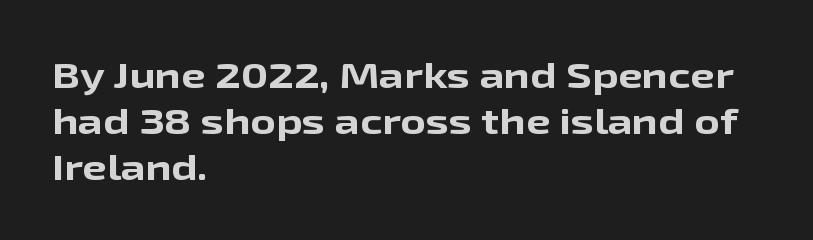
{"serif": "no", "italic": "no", "bold": "yes", "weight": "bold", "width": "wide", "stroke_contrast": "low", "x_height": "medium", "monospaced": "no", "underline": "no", "align": "left", "line_spacing": "normal", "line_spacing_ratio": 1.32, "letter_spacing": "normal", "letter_spacing_em": 0.0, "glyph_px": 35}
